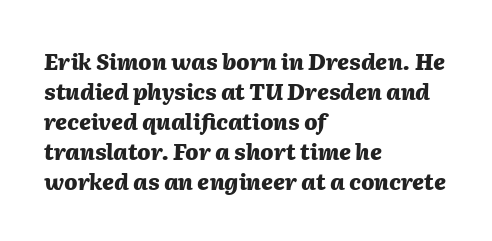
The image shows 22 px bold type, italic (leaning right); set left-aligned, normal line spacing (1.36x), normal letter spacing, not underlined.
